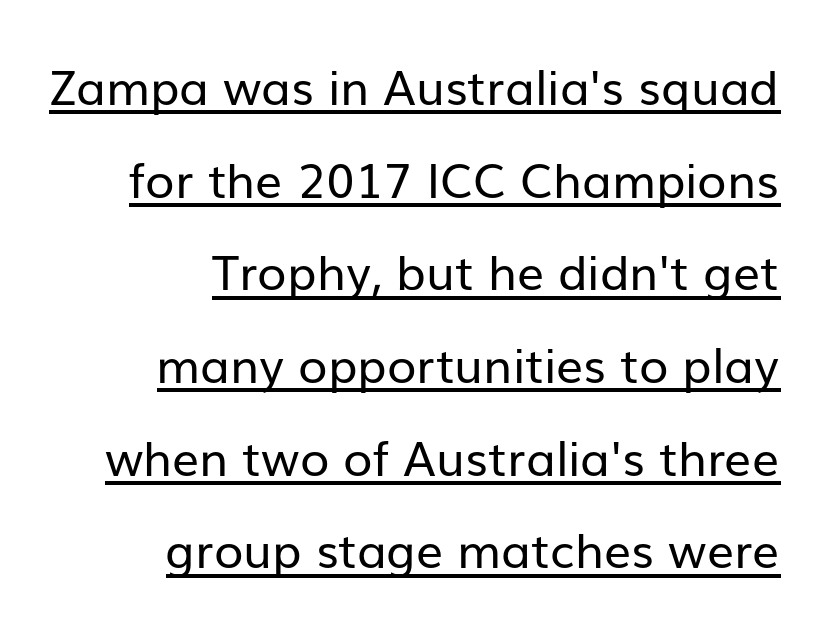
This rendering features underlined lettering. Looks like regular typesetting: each glyph gets only the width it needs. No extra ink here — the face is not bold. Students, observe: this is what heavily led, spacious text looks like. Designer's note — italics off, roman on. Type style note: lacks serifs.
